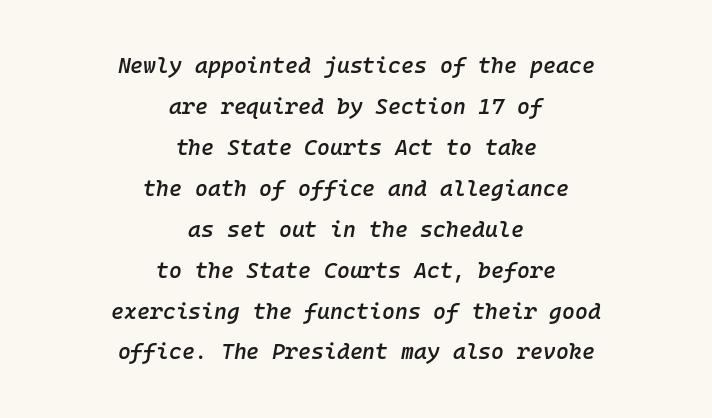
Neither beginnings nor endings align; midpoints do. Characters follow at the spacing the type designer built in. The glyphs look as if they've been sheared to an angle. Underlining? Definitely not there.
